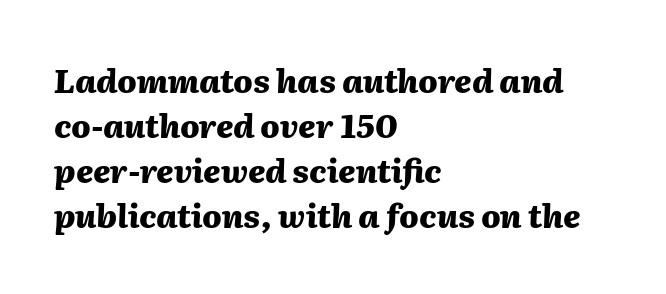
Q: Is the text bold? A: Yes.
Q: Is the text italic (slanted)? A: Yes, it leans right by about 2 degrees.
Q: Is the text underlined? A: No.
Q: How is the paragraph aligned? A: Left-aligned.
Q: Is the spacing between letters normal or unusually wide? A: Normal.
Q: Is the spacing between lines tight, normal or loose? A: Normal.
Q: Width (condensed, normal, or wide)? A: Normal.
Q: Stroke contrast? A: Medium.
Q: x-height? A: Medium.
Q: Monospaced? A: No.
